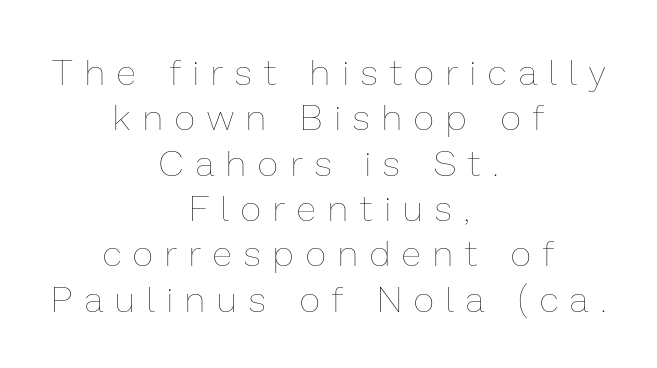
Q: Is the text bold? A: No.
Q: Is the text italic (slanted)? A: No, it is upright.
Q: Is the text underlined? A: No.
Q: How is the paragraph aligned? A: Centered.
Q: Is the spacing between letters normal or unusually wide? A: Unusually wide.
Q: Is the spacing between lines tight, normal or loose? A: Normal.
Q: Width (condensed, normal, or wide)? A: Normal.
Q: Stroke contrast? A: Low.
Q: x-height? A: Medium.
Q: Monospaced? A: No.
